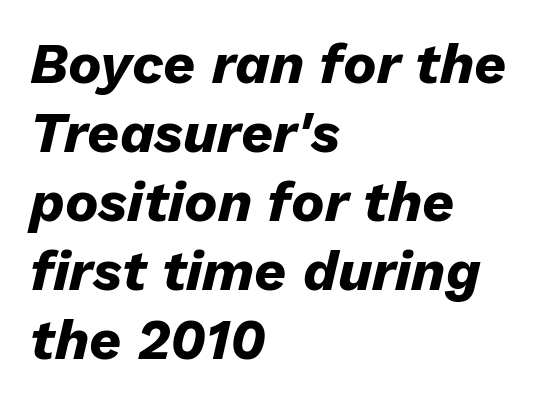
The image shows 56 px heavy type, italic (leaning right); set left-aligned, line spacing 1.23x, normal letter spacing, not underlined; low stroke contrast and a medium x-height.
